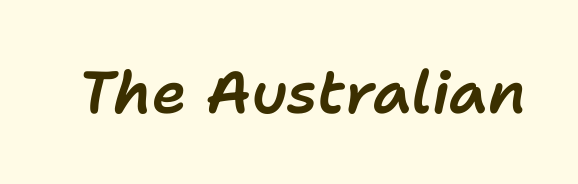
Clear beneath every line of the passage. Each letter keeps its own natural width here, so spacing adapts to shape. Posture: slanted. The horizontal fit of the characters is conventional and even.
